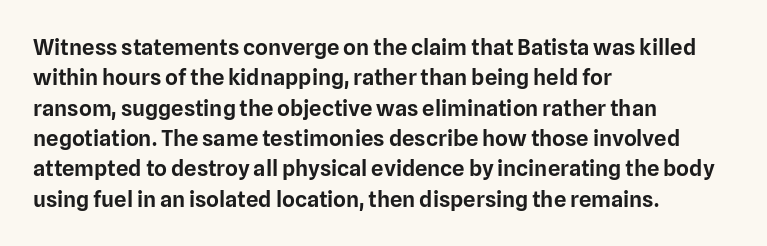
{"italic": "no", "underline": "no", "align": "left", "line_spacing": "normal", "line_spacing_ratio": 1.38, "letter_spacing": "normal", "letter_spacing_em": 0.0, "glyph_px": 22}
